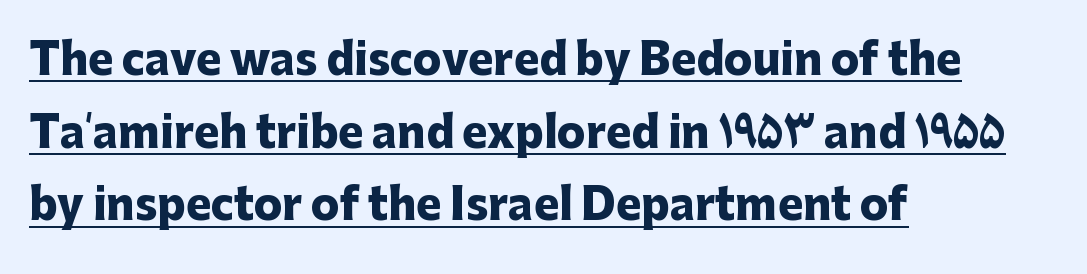
{"serif": "no", "italic": "no", "bold": "yes", "weight": "heavy", "width": "normal", "stroke_contrast": "low", "x_height": "medium", "monospaced": "no", "underline": "yes", "align": "left", "line_spacing_ratio": 1.73, "letter_spacing": "normal", "letter_spacing_em": 0.0, "glyph_px": 42}
